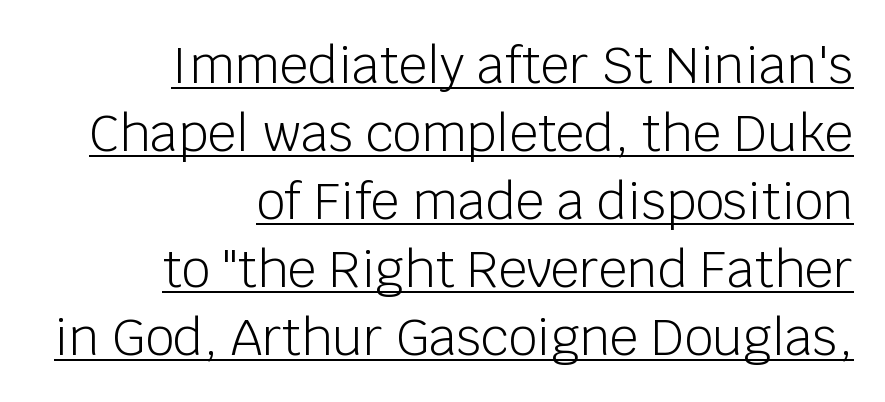
Q: Is the text bold? A: No.
Q: Is the text italic (slanted)? A: No, it is upright.
Q: Is the typeface a serif or a sans-serif typeface? A: Sans-serif.
Q: Is the text underlined? A: Yes.
Q: How is the paragraph aligned? A: Right-aligned.
Q: Is the spacing between letters normal or unusually wide? A: Normal.
Q: Is the spacing between lines tight, normal or loose? A: Normal.
Q: Width (condensed, normal, or wide)? A: Normal.
Q: Stroke contrast? A: Low.
Q: x-height? A: Large.
Q: Monospaced? A: No.
